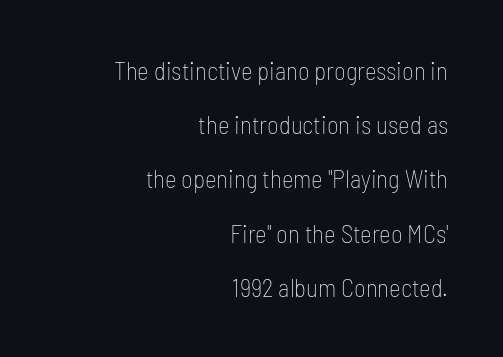
Q: Is the text bold? A: No.
Q: Is the text italic (slanted)? A: No, it is upright.
Q: Is the text underlined? A: No.
Q: How is the paragraph aligned? A: Right-aligned.
Q: Is the spacing between letters normal or unusually wide? A: Normal.
Q: Is the spacing between lines tight, normal or loose? A: Loose.
